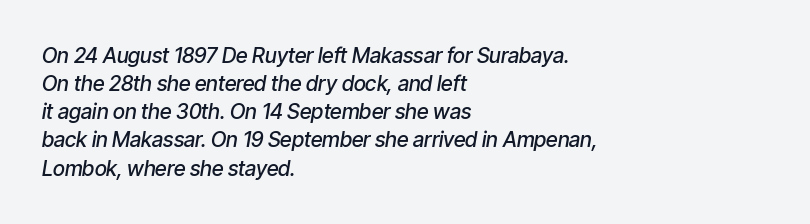
{"italic": "yes", "lean": "right", "slant_degrees": 9, "bold": "semi", "underline": "no", "align": "left", "line_spacing": "normal", "line_spacing_ratio": 1.34, "letter_spacing": "normal", "letter_spacing_em": 0.0, "glyph_px": 21}
